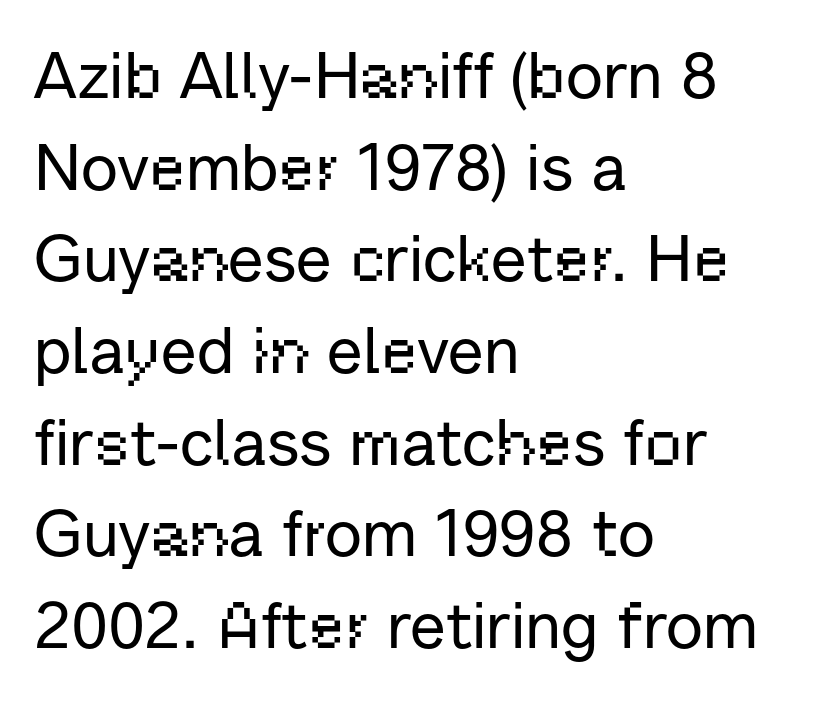
{"serif": "no", "italic": "no", "width": "normal", "stroke_contrast": "low", "x_height": "medium", "monospaced": "no", "underline": "no", "align": "left", "line_spacing": "normal", "line_spacing_ratio": 1.41, "letter_spacing": "normal", "letter_spacing_em": 0.0, "glyph_px": 65}
